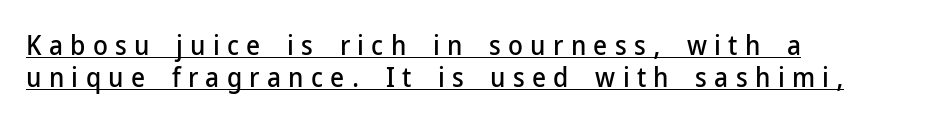
The image shows 27 px text type, upright; set left-aligned, line spacing 1.19x, unusually wide letter spacing (+0.27 em), underlined.
